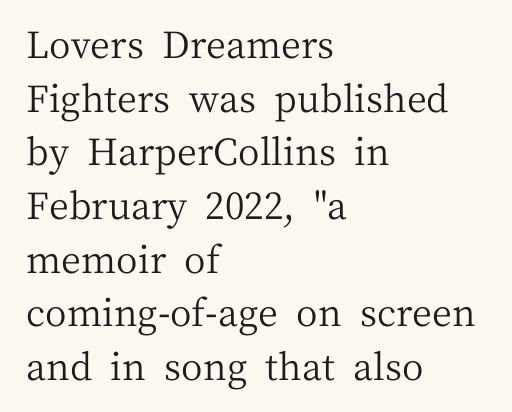
Q: Is the text bold? A: No.
Q: Is the text italic (slanted)? A: No, it is upright.
Q: Is the typeface a serif or a sans-serif typeface? A: Serif.
Q: Is the text underlined? A: No.
Q: How is the paragraph aligned? A: Left-aligned.
Q: Is the spacing between letters normal or unusually wide? A: Normal.
Q: Is the spacing between lines tight, normal or loose? A: Normal.
Q: Width (condensed, normal, or wide)? A: Normal.
Q: Stroke contrast? A: Medium.
Q: x-height? A: Medium.
Q: Monospaced? A: No.
